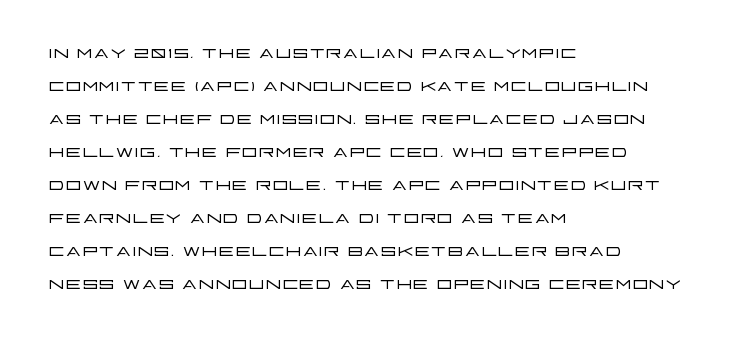
Q: Is the text bold? A: No.
Q: Is the text italic (slanted)? A: No, it is upright.
Q: Is the text underlined? A: No.
Q: How is the paragraph aligned? A: Left-aligned.
Q: Is the spacing between letters normal or unusually wide? A: Normal.
Q: Is the spacing between lines tight, normal or loose? A: Normal.
